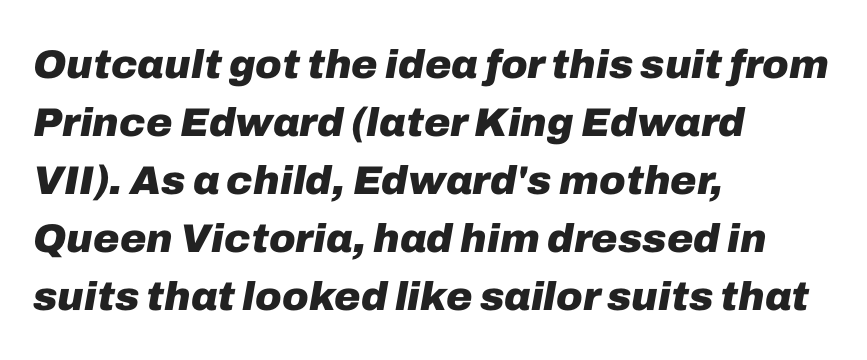
{"italic": "yes", "lean": "right", "slant_degrees": 10, "bold": "yes", "weight": "heavy", "width": "normal", "stroke_contrast": "low", "x_height": "medium", "monospaced": "no", "underline": "no", "align": "left", "line_spacing": "normal", "line_spacing_ratio": 1.45, "letter_spacing": "normal", "letter_spacing_em": 0.0, "glyph_px": 40}
